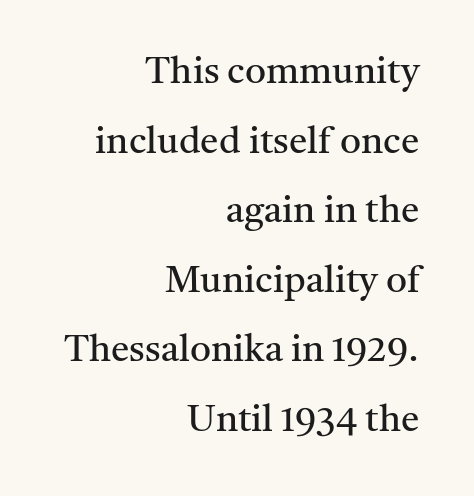
The image shows 37 px regular-weight serif type, upright; set right-aligned, line spacing 1.88x, normal letter spacing, not underlined; medium stroke contrast and a medium x-height.
